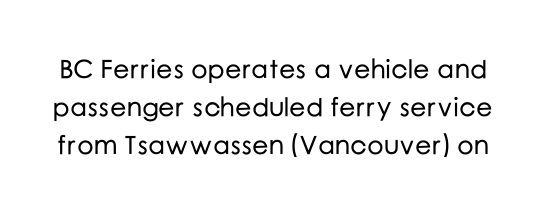
{"italic": "no", "underline": "no", "line_spacing": "normal", "line_spacing_ratio": 1.46, "letter_spacing": "normal", "letter_spacing_em": 0.0, "glyph_px": 26}
